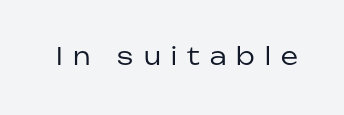
{"italic": "no", "bold": "no", "underline": "no", "letter_spacing": "wide", "letter_spacing_em": 0.43, "glyph_px": 24}
